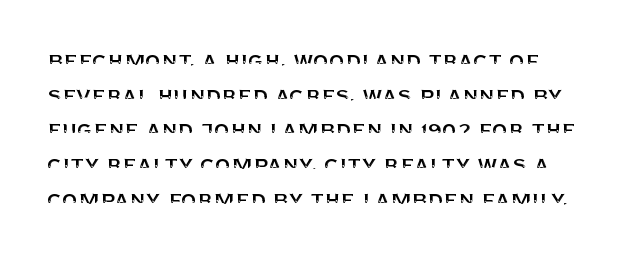
The image shows 25 px text type, upright; set normal line spacing (1.39x), normal letter spacing, not underlined.
